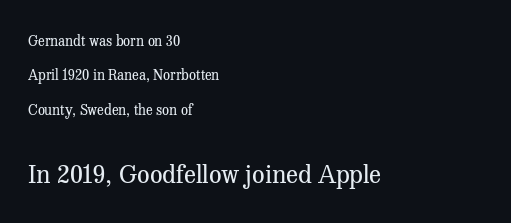
Q: Is the text bold? A: No.
Q: Is the text italic (slanted)? A: No, it is upright.
Q: Is the text underlined? A: No.
Q: How is the paragraph aligned? A: Left-aligned.
Q: Is the spacing between letters normal or unusually wide? A: Normal.
Q: Is the spacing between lines tight, normal or loose? A: Loose.
Q: Which block of text is set in a larger size, the first (top) or the second (bottom)? A: The second (bottom) one.
